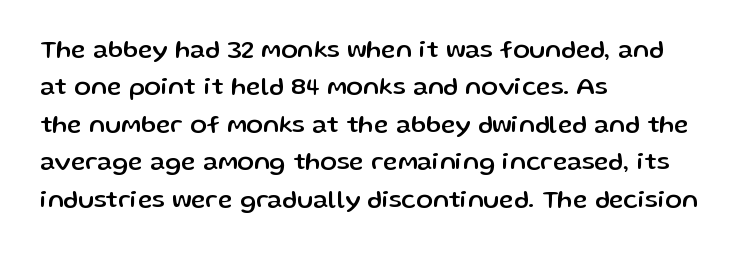
Q: Is the text italic (slanted)? A: No, it is upright.
Q: Is the text underlined? A: No.
Q: How is the paragraph aligned? A: Left-aligned.
Q: Is the spacing between letters normal or unusually wide? A: Normal.
Q: Is the spacing between lines tight, normal or loose? A: Normal.
